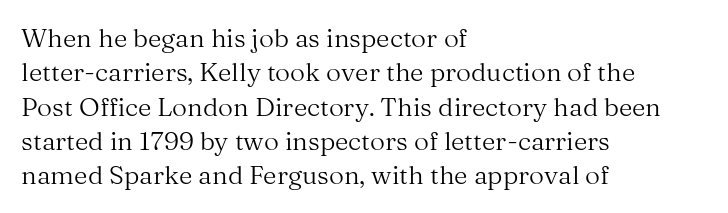
Leftover space on each line is placed entirely after the last word. Notice how the stems are strictly vertical — no italics here. The rendering uses a moderate line-height, typical for paragraphs. Underlining? Definitely not there. A light-to-regular cut is what we see here.
